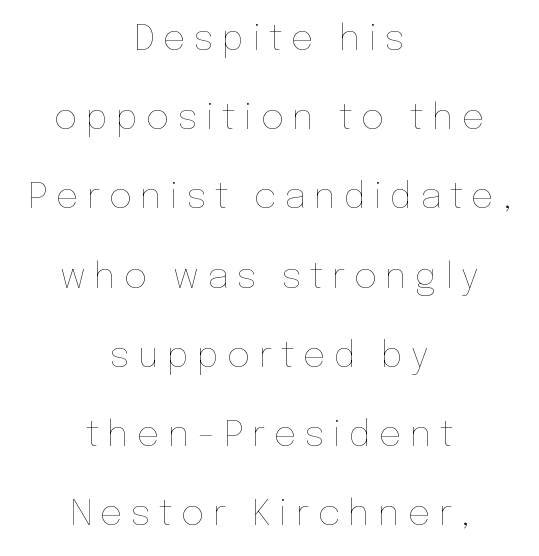
{"italic": "no", "bold": "no", "weight": "thin", "width": "normal", "stroke_contrast": "low", "x_height": "medium", "monospaced": "no", "underline": "no", "align": "center", "line_spacing": "loose", "line_spacing_ratio": 2.2, "letter_spacing": "wide", "letter_spacing_em": 0.23, "glyph_px": 36}
